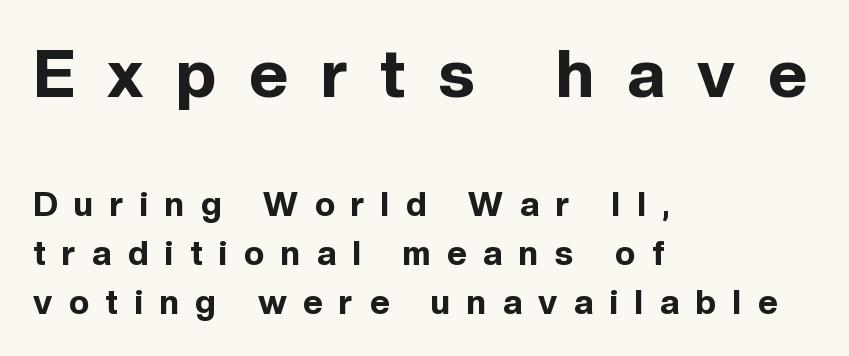
{"serif": "no", "italic": "no", "bold": "yes", "weight": "bold", "width": "normal", "x_height": "medium", "monospaced": "no", "underline": "no", "align": "left", "line_spacing": "normal", "line_spacing_ratio": 1.44, "letter_spacing": "wide", "letter_spacing_em": 0.49, "larger_block": "first", "size_ratio": 1.97, "glyph_px": 67}
